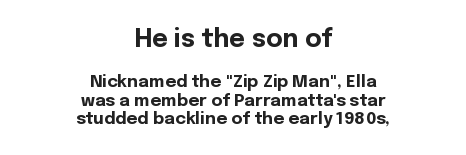
{"italic": "no", "bold": "yes", "underline": "no", "align": "center", "line_spacing": "tight", "line_spacing_ratio": 1.06, "letter_spacing": "normal", "letter_spacing_em": 0.0, "larger_block": "first", "size_ratio": 1.47, "glyph_px": 25}
